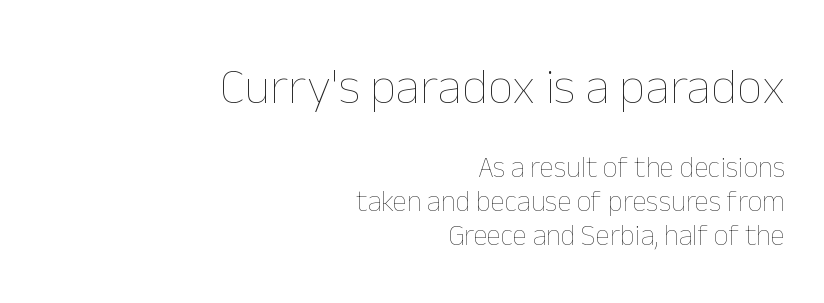
The image shows 51 px thin type, upright; set right-aligned, line spacing 1.18x, normal letter spacing, not underlined; the first (top) block is 1.76x larger; low stroke contrast and a medium x-height.
